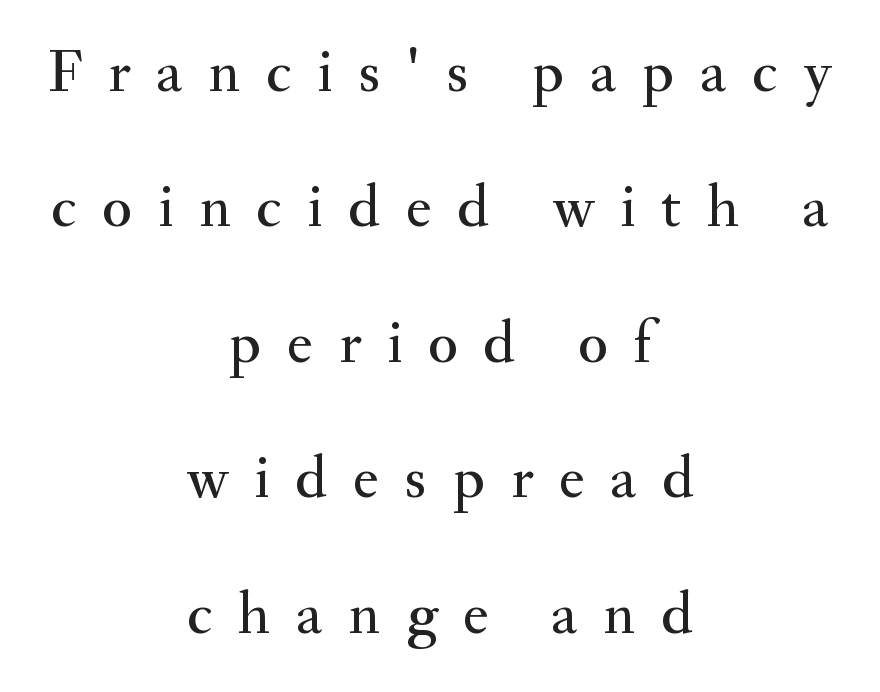
{"serif": "yes", "italic": "no", "width": "normal", "stroke_contrast": "medium", "x_height": "small", "monospaced": "no", "underline": "no", "align": "center", "line_spacing": "loose", "line_spacing_ratio": 2.22, "letter_spacing": "wide", "letter_spacing_em": 0.42, "glyph_px": 61}
